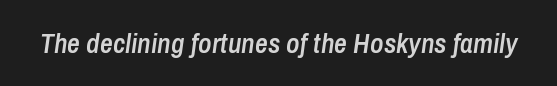
The image shows 28 px semibold, condensed type, italic (leaning right); set normal letter spacing, not underlined; low stroke contrast and a medium x-height.
